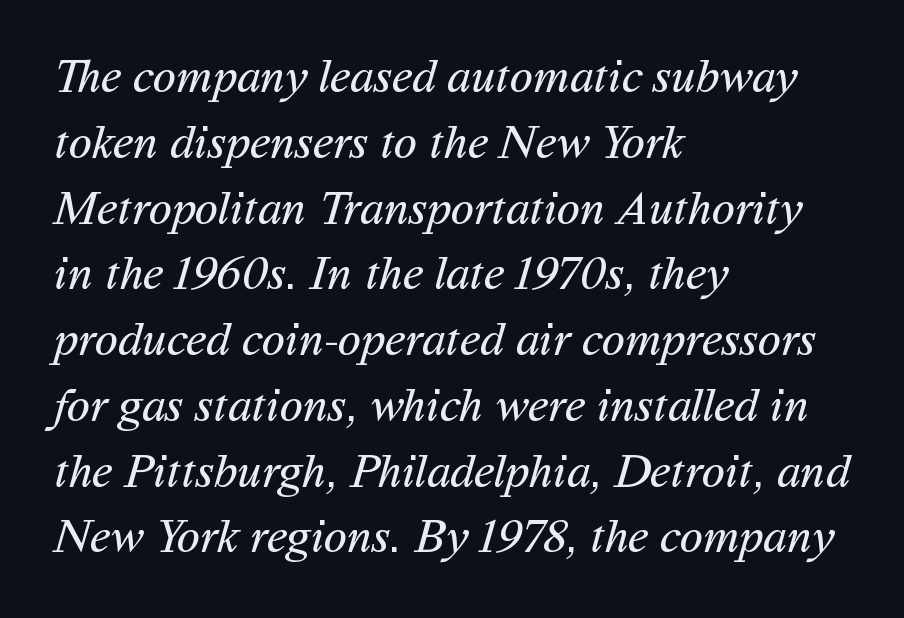
{"serif": "no", "bold": "no", "weight": "regular", "width": "normal", "stroke_contrast": "medium", "x_height": "medium", "monospaced": "no", "underline": "no", "align": "left", "line_spacing": "normal", "line_spacing_ratio": 1.37, "letter_spacing": "normal", "letter_spacing_em": 0.0, "glyph_px": 48}
